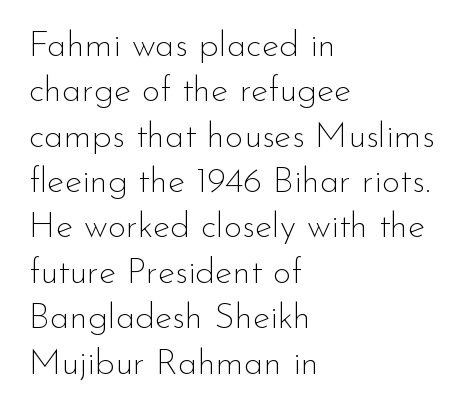
{"serif": "no", "italic": "no", "bold": "no", "weight": "thin", "width": "normal", "stroke_contrast": "low", "x_height": "small", "monospaced": "no", "underline": "no", "align": "left", "line_spacing": "normal", "line_spacing_ratio": 1.26, "letter_spacing": "normal", "letter_spacing_em": 0.0, "glyph_px": 36}
